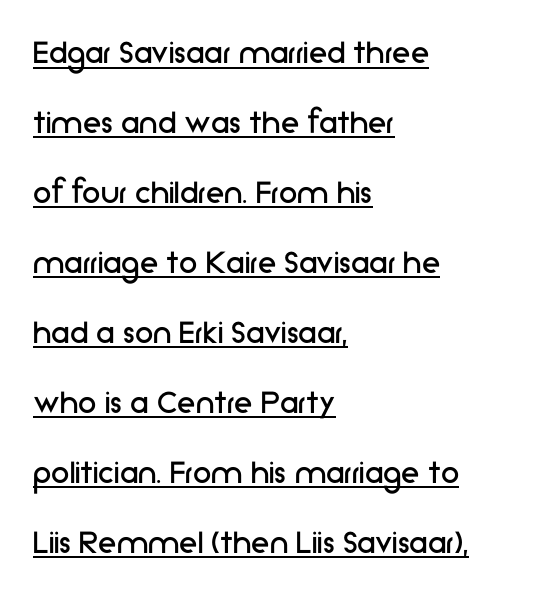
Q: Is the text bold? A: No.
Q: Is the text italic (slanted)? A: No, it is upright.
Q: Is the typeface a serif or a sans-serif typeface? A: Sans-serif.
Q: Is the text underlined? A: Yes.
Q: How is the paragraph aligned? A: Left-aligned.
Q: Is the spacing between letters normal or unusually wide? A: Normal.
Q: Width (condensed, normal, or wide)? A: Normal.
Q: Stroke contrast? A: Low.
Q: x-height? A: Medium.
Q: Monospaced? A: No.
